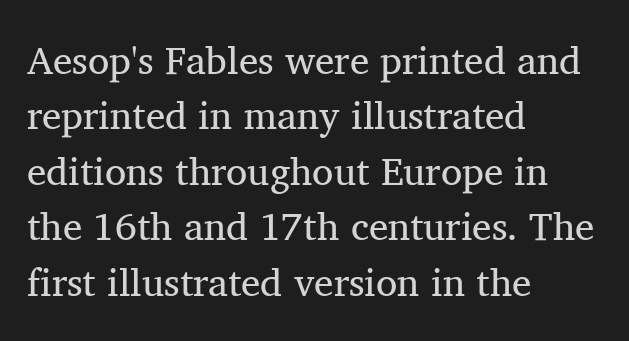
{"serif": "yes", "italic": "no", "bold": "no", "weight": "regular", "width": "normal", "stroke_contrast": "medium", "x_height": "medium", "monospaced": "no", "underline": "no", "align": "left", "line_spacing": "normal", "line_spacing_ratio": 1.42, "letter_spacing": "normal", "letter_spacing_em": 0.0, "glyph_px": 39}
